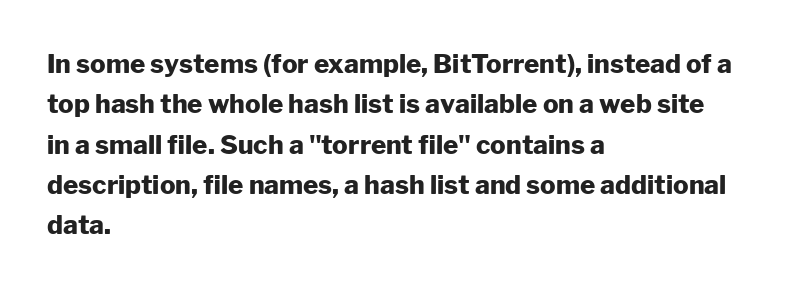
{"italic": "no", "bold": "yes", "underline": "no", "align": "left", "line_spacing": "normal", "line_spacing_ratio": 1.55, "letter_spacing": "normal", "letter_spacing_em": 0.0, "glyph_px": 26}
